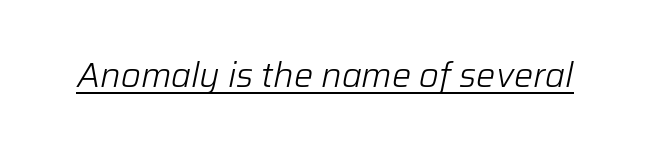
{"italic": "yes", "lean": "right", "slant_degrees": 12, "bold": "no", "weight": "light", "width": "normal", "stroke_contrast": "low", "x_height": "medium", "monospaced": "no", "underline": "yes", "letter_spacing": "normal", "letter_spacing_em": 0.0, "glyph_px": 34}
